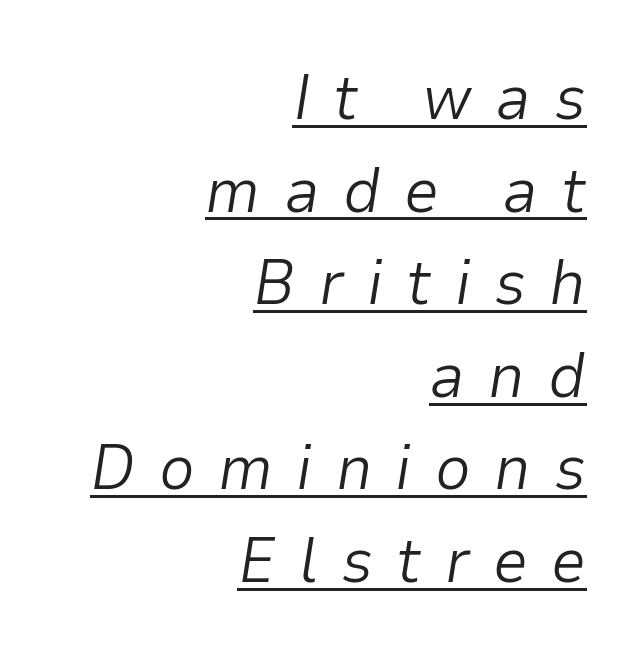
{"italic": "yes", "lean": "right", "slant_degrees": 9, "bold": "no", "weight": "light", "width": "normal", "stroke_contrast": "low", "x_height": "medium", "monospaced": "no", "underline": "yes", "align": "right", "line_spacing": "normal", "line_spacing_ratio": 1.47, "letter_spacing": "wide", "letter_spacing_em": 0.37, "glyph_px": 63}
